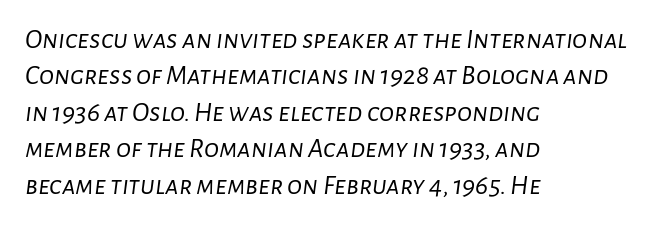
The face used here has a pronounced slope to its letters. The passage shown is not bold in any degree. Short note: letters normally spaced. The leading is moderate, giving the passage an even texture.
